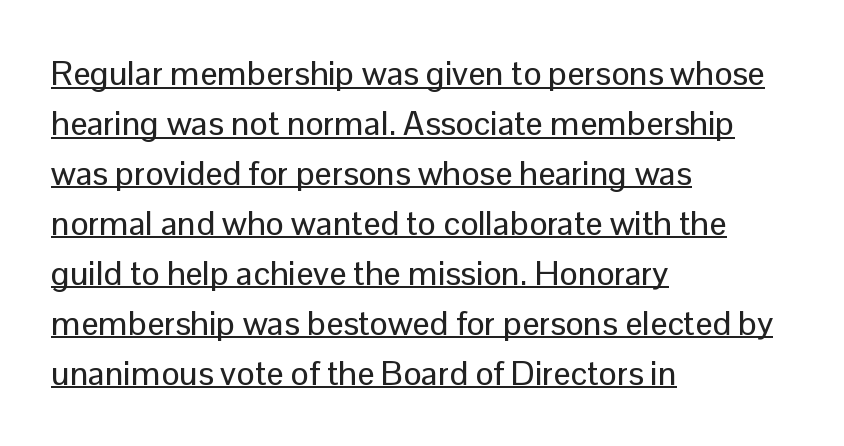
The image shows 34 px sans-serif type, upright; set left-aligned, normal line spacing (1.47x), normal letter spacing, underlined; low stroke contrast and a medium x-height.
